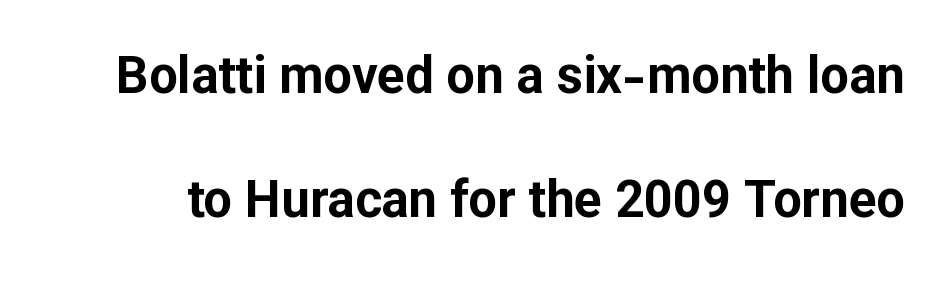
The image shows 51 px bold sans-serif type, upright; set loose line spacing (2.44x), normal letter spacing, not underlined; low stroke contrast and a medium x-height.
